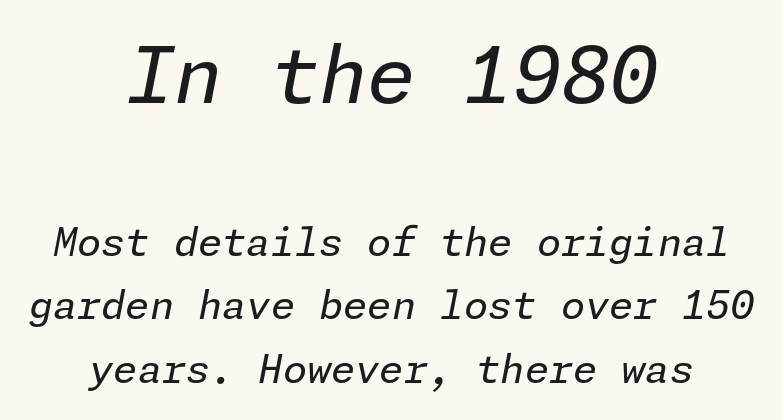
{"italic": "yes", "lean": "right", "slant_degrees": 11, "bold": "no", "weight": "regular", "width": "normal", "stroke_contrast": "low", "x_height": "medium", "underline": "no", "align": "center", "line_spacing": "normal", "line_spacing_ratio": 1.63, "letter_spacing": "normal", "letter_spacing_em": 0.0, "larger_block": "first", "size_ratio": 2.0, "glyph_px": 78}
